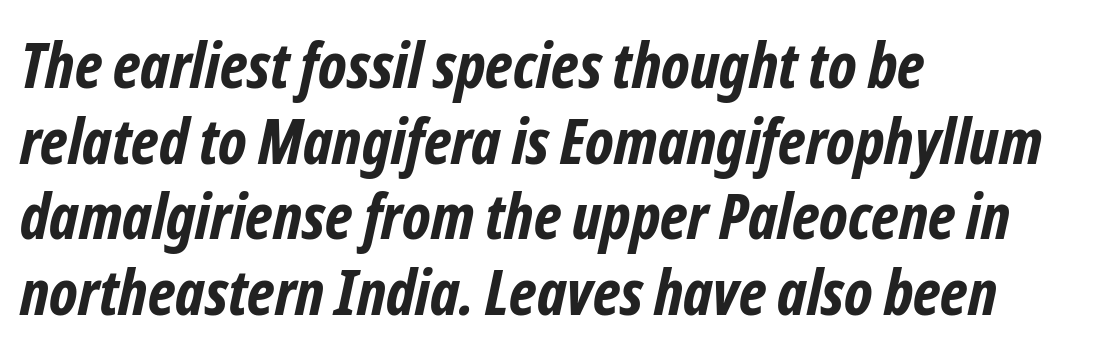
Each glyph is drawn with heavy, bold strokes. Here the glyphs are tracked normally, forming tight word shapes. Font category for this specimen: sans-serif. Alignment: flush left.
